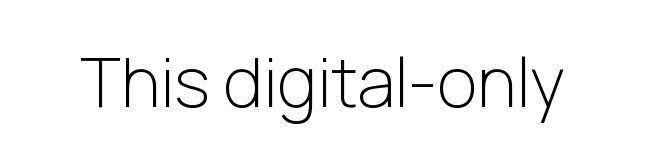
Weight: in the light-to-regular range. Quick note: underline off. The axis of the letterforms is exactly vertical. Think of a printed novel: that variable character pitch is what you see here. Check where the strokes stop: nothing finishes them off — pure sans. The line texture is even and compact thanks to regular tracking.
